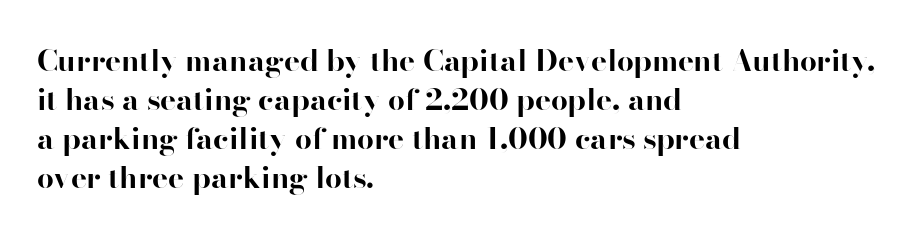
Q: Is the text bold? A: Yes.
Q: Is the text italic (slanted)? A: No, it is upright.
Q: Is the typeface a serif or a sans-serif typeface? A: Sans-serif.
Q: Is the text underlined? A: No.
Q: How is the paragraph aligned? A: Left-aligned.
Q: Is the spacing between letters normal or unusually wide? A: Normal.
Q: Is the spacing between lines tight, normal or loose? A: Normal.
Q: Width (condensed, normal, or wide)? A: Normal.
Q: Stroke contrast? A: High.
Q: x-height? A: Small.
Q: Monospaced? A: No.
